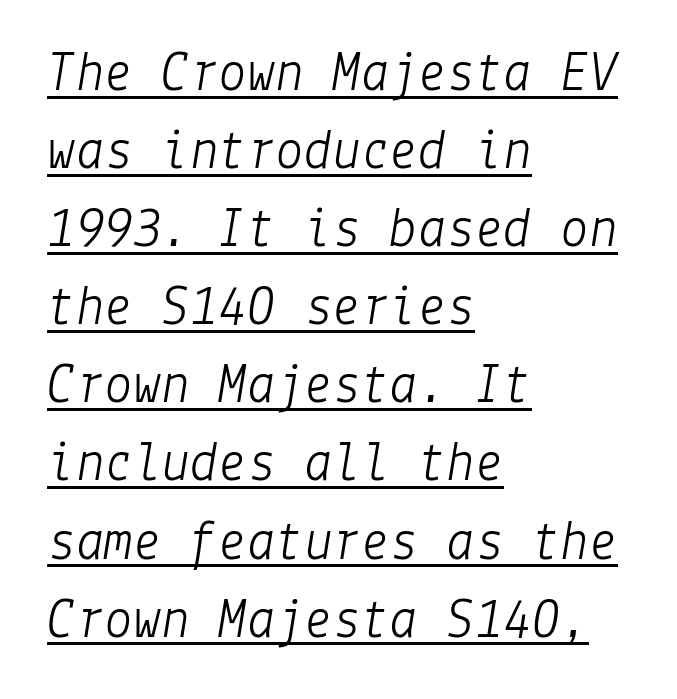
{"italic": "yes", "lean": "right", "slant_degrees": 9, "bold": "no", "weight": "light", "width": "normal", "stroke_contrast": "low", "x_height": "medium", "underline": "yes", "align": "left", "line_spacing": "normal", "line_spacing_ratio": 1.37, "letter_spacing": "normal", "letter_spacing_em": 0.0, "glyph_px": 57}
